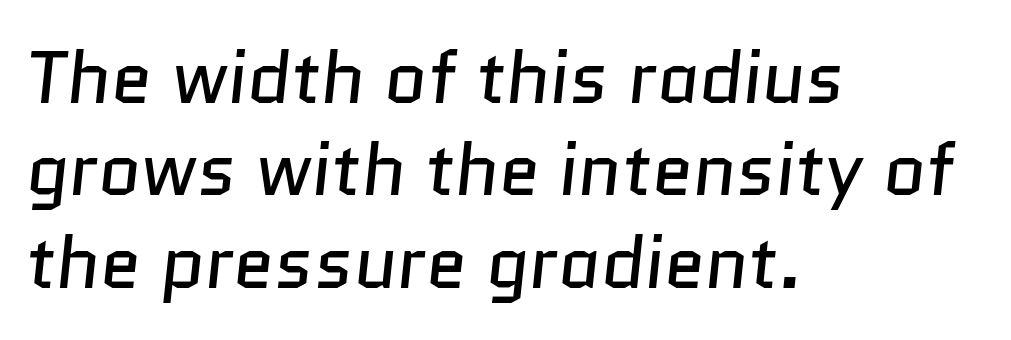
{"serif": "no", "bold": "no", "weight": "regular", "width": "normal", "stroke_contrast": "low", "x_height": "medium", "monospaced": "no", "underline": "no", "align": "left", "line_spacing": "normal", "line_spacing_ratio": 1.25, "letter_spacing": "normal", "letter_spacing_em": 0.0, "glyph_px": 74}
